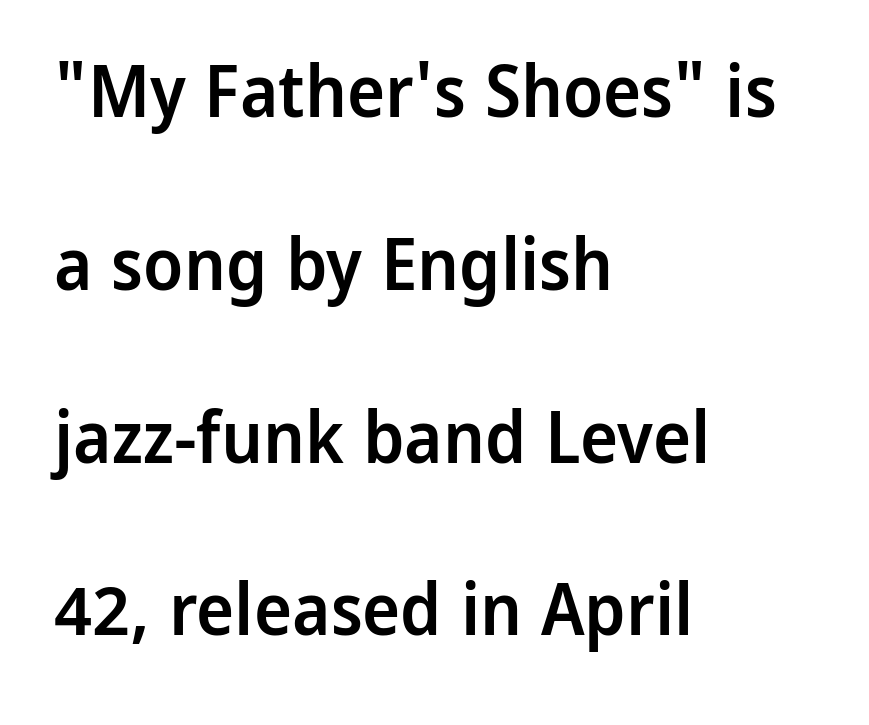
The image shows 72 px semibold sans-serif type, upright; set left-aligned, loose line spacing (2.4x), normal letter spacing, not underlined; low stroke contrast and a medium x-height.
